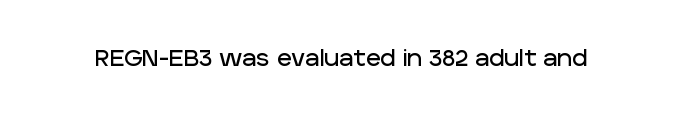
The image shows 23 px text type, upright; set normal letter spacing, not underlined.
